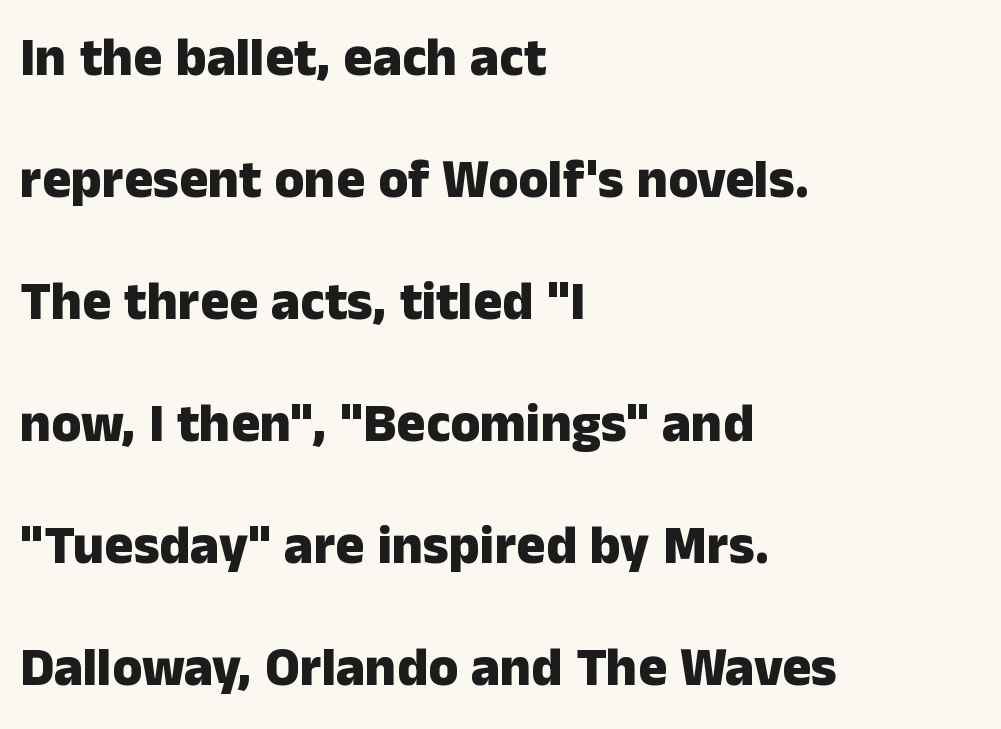
Spacing verdict: proportional, widths tailored to each character. Underlining? Definitely not there. The rendering uses a bold face; every stroke is thick and dark. Is there much room between lines? Yes — plenty of vertical air separates them.
